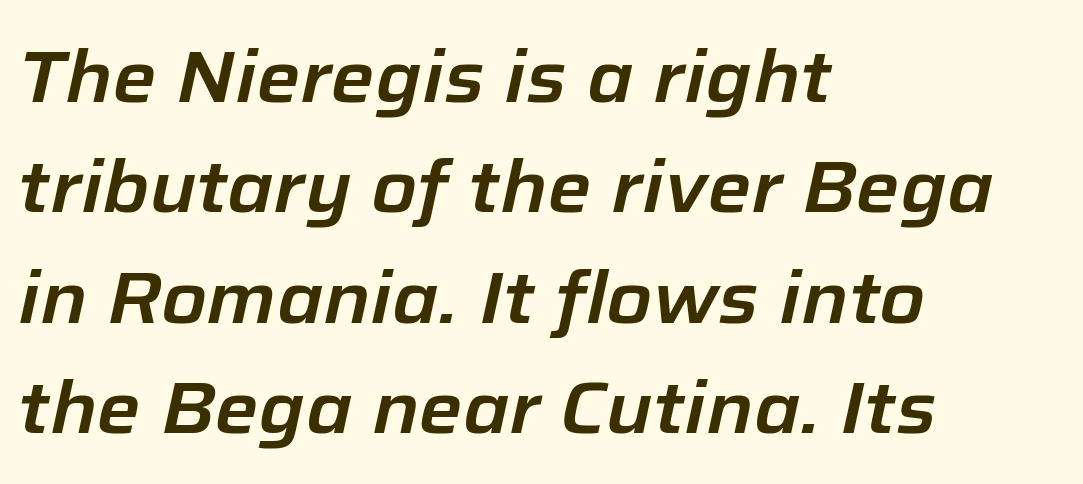
{"italic": "yes", "lean": "right", "slant_degrees": 12, "width": "normal", "stroke_contrast": "low", "x_height": "medium", "monospaced": "no", "underline": "no", "align": "left", "line_spacing": "normal", "line_spacing_ratio": 1.49, "letter_spacing": "normal", "letter_spacing_em": 0.0, "glyph_px": 74}
